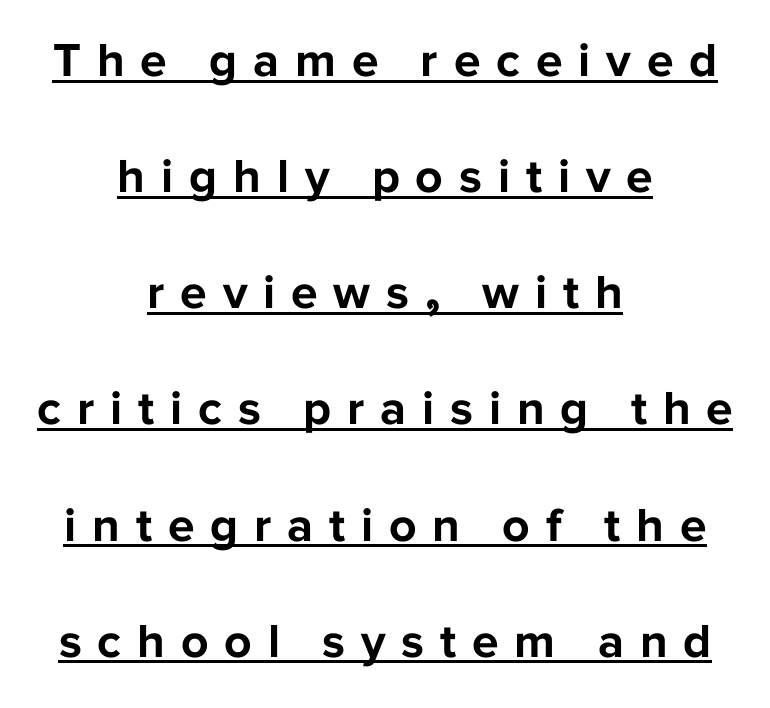
The rendered words wear a rule along their underside. Typographic density is high because the face is bold. Spacing verdict: proportional, widths tailored to each character. Serif or sans? Sans — the stroke terminals are bare.
